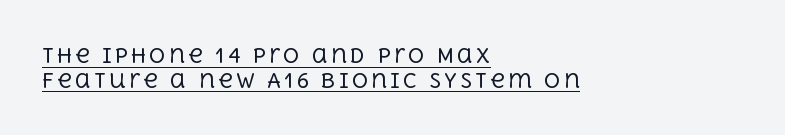
Letters have the restrained weight of plain body copy at most. The typesetter has applied underlining to the passage shown. Line starts are locked; line ends wander. The letters stand straight up with perfectly vertical stems.
